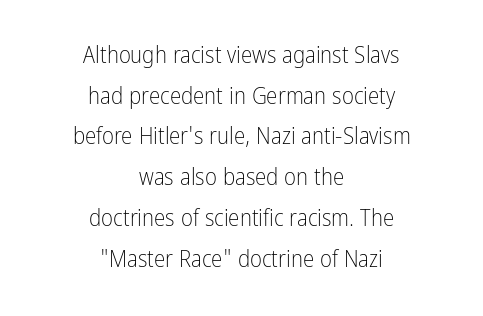
Descenders hang freely into open space. These lines keep a tight, regular rhythm from letter to letter. Compared with a typical body face, this is equally light or lighter still. The passage is arranged like a title page — every line centered. The typography opts for an upright posture over an oblique one.
